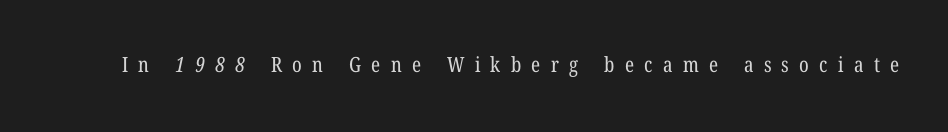
{"bold": "no", "underline": "no", "letter_spacing": "wide", "letter_spacing_em": 0.49, "glyph_px": 21}
